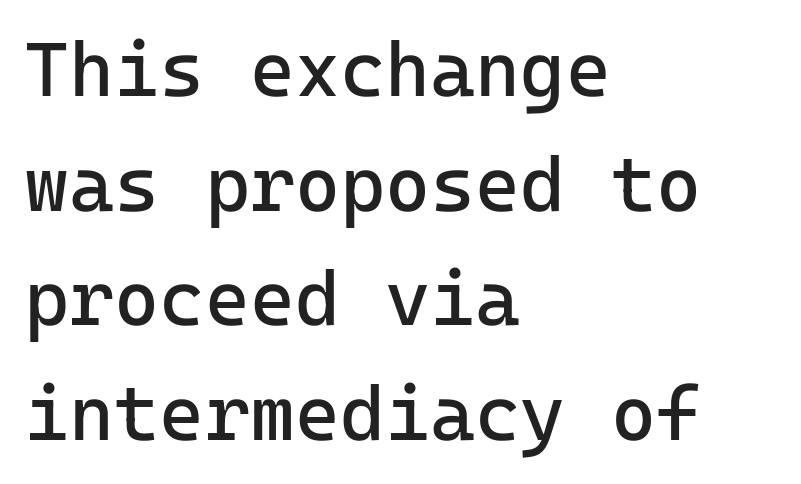
Horizontal alignment here is leftward, the default for most running prose. Posture: vertical. The passage shown is typed in a monospace face where columns stay perfectly aligned. Summary of weight: not heavy and not bold. Vertical spacing — default. Descender tails drop into unmarked territory.
